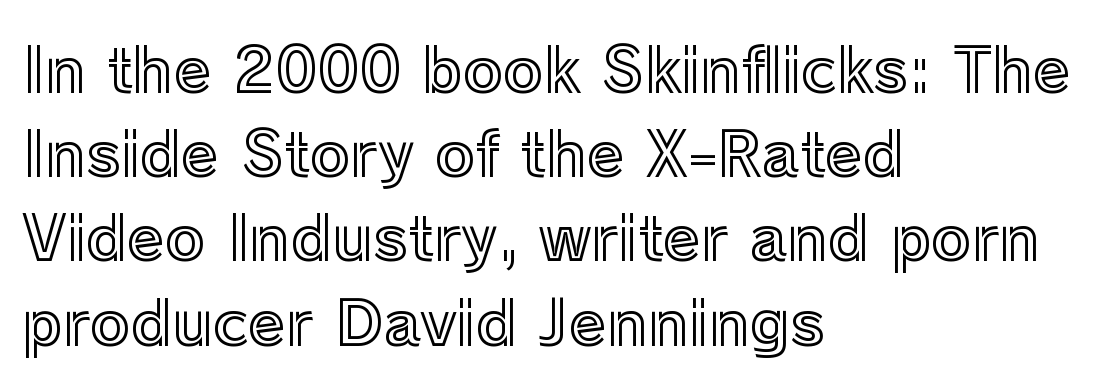
{"italic": "no", "width": "normal", "x_height": "medium", "monospaced": "no", "underline": "no", "align": "left", "line_spacing": "normal", "line_spacing_ratio": 1.38, "letter_spacing": "normal", "letter_spacing_em": 0.0, "glyph_px": 61}
